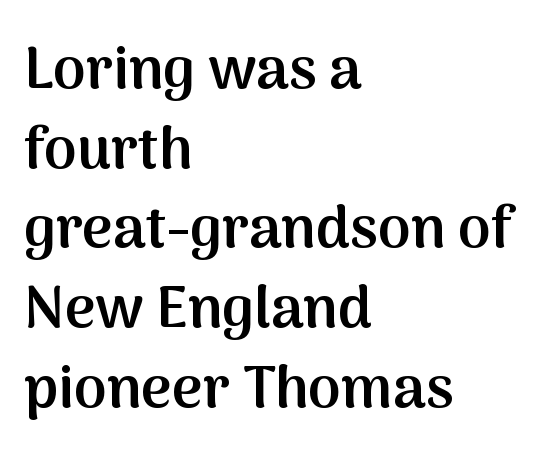
No extra tracking has been applied to these lines. The vertical gap from one line to the next is medium. Does the copy run flush right? No — it runs flush left. No word sits above an underline.
